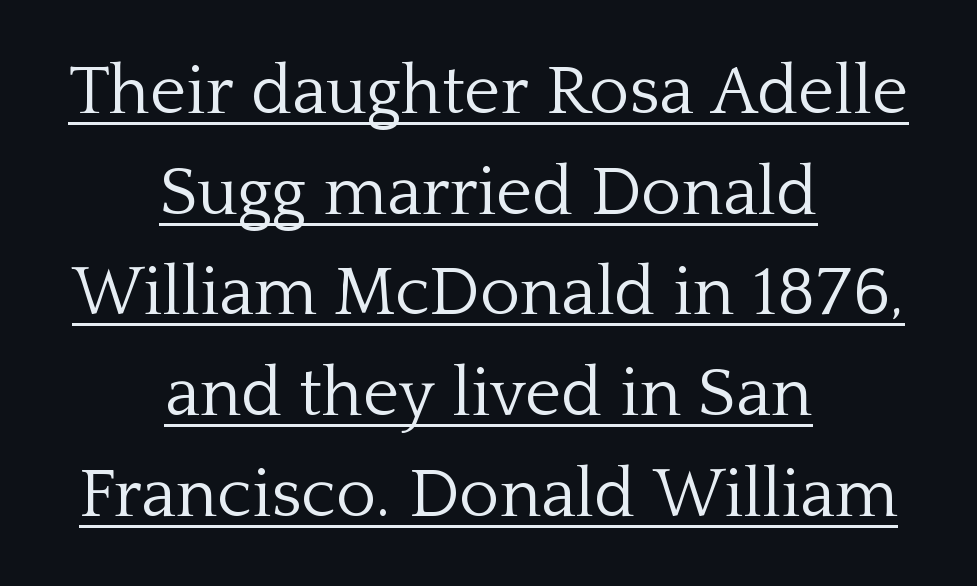
{"serif": "yes", "italic": "no", "bold": "no", "weight": "light", "width": "normal", "stroke_contrast": "low", "x_height": "medium", "monospaced": "no", "underline": "yes", "align": "center", "line_spacing": "normal", "line_spacing_ratio": 1.46, "letter_spacing": "normal", "letter_spacing_em": 0.0, "glyph_px": 69}
